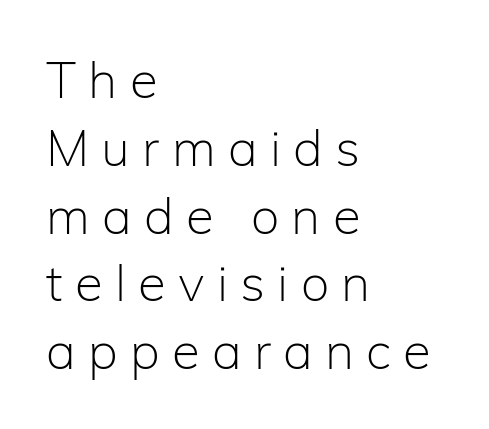
{"serif": "no", "italic": "no", "bold": "no", "weight": "light", "width": "normal", "stroke_contrast": "low", "x_height": "medium", "monospaced": "no", "underline": "no", "align": "left", "line_spacing": "normal", "line_spacing_ratio": 1.33, "letter_spacing": "wide", "letter_spacing_em": 0.24, "glyph_px": 51}
